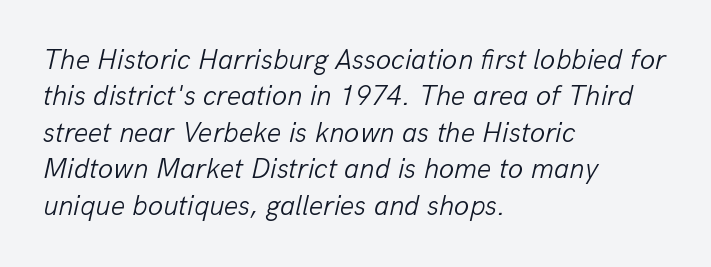
{"italic": "yes", "lean": "right", "slant_degrees": 13, "bold": "no", "weight": "light", "width": "normal", "stroke_contrast": "low", "x_height": "medium", "monospaced": "no", "underline": "no", "align": "left", "line_spacing": "normal", "line_spacing_ratio": 1.3, "letter_spacing": "normal", "letter_spacing_em": 0.0, "glyph_px": 28}
